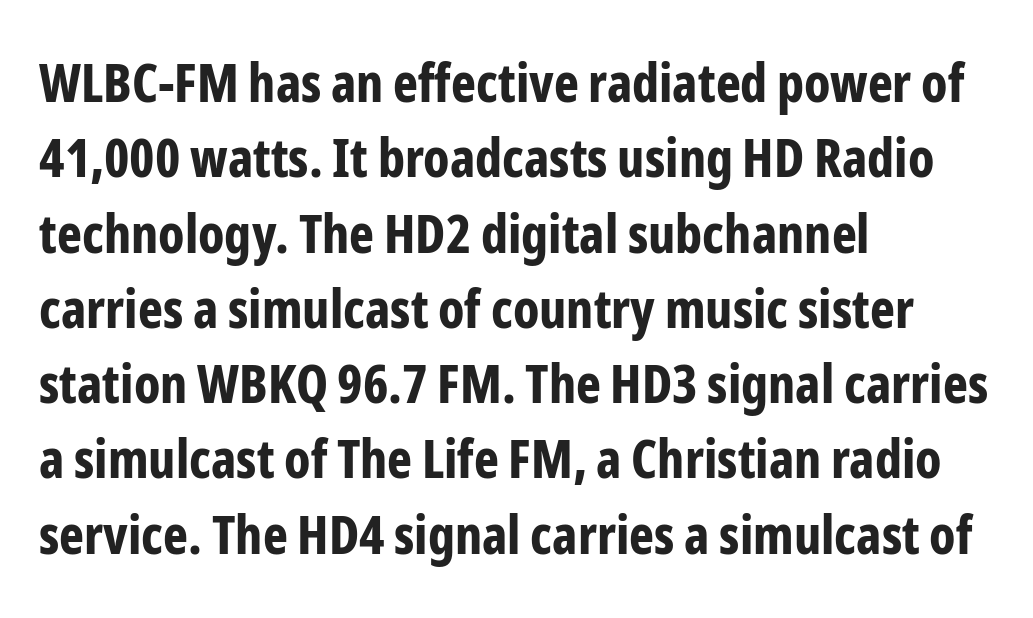
Q: Is the text bold? A: Yes.
Q: Is the text italic (slanted)? A: No, it is upright.
Q: Is the typeface a serif or a sans-serif typeface? A: Sans-serif.
Q: Is the text underlined? A: No.
Q: How is the paragraph aligned? A: Left-aligned.
Q: Is the spacing between letters normal or unusually wide? A: Normal.
Q: Is the spacing between lines tight, normal or loose? A: Normal.
Q: Width (condensed, normal, or wide)? A: Condensed.
Q: Stroke contrast? A: Low.
Q: x-height? A: Medium.
Q: Monospaced? A: No.
